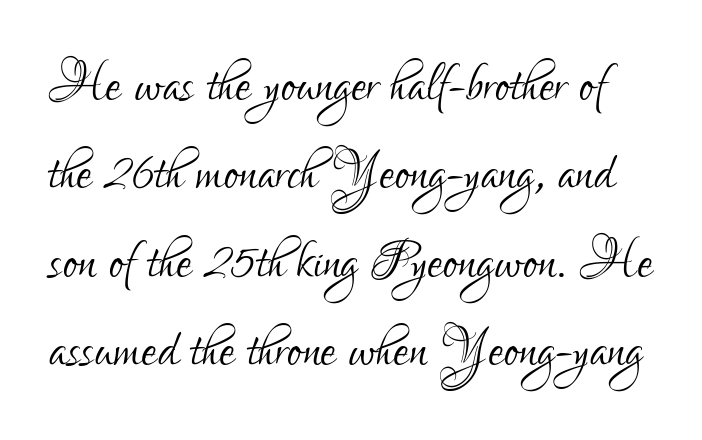
Between one letter and the next there's only the usual sliver of space. The words here are not underlined. Character widths vary here, with narrow letters taking less room than wide ones. On a weight scale, this lands at 450 or below. Check where the strokes stop: nothing finishes them off — pure sans.
